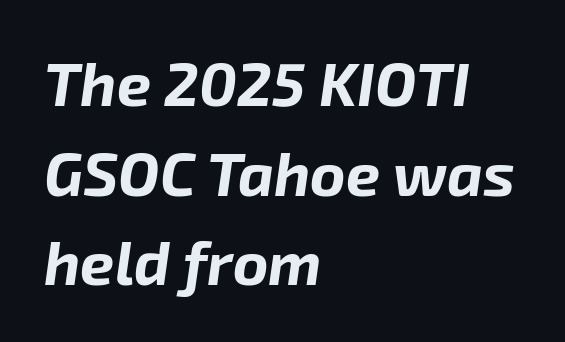
Q: Is the text bold? A: Yes.
Q: Is the text italic (slanted)? A: Yes, it leans right by about 8 degrees.
Q: Is the text underlined? A: No.
Q: How is the paragraph aligned? A: Left-aligned.
Q: Is the spacing between letters normal or unusually wide? A: Normal.
Q: Is the spacing between lines tight, normal or loose? A: Normal.
Q: Width (condensed, normal, or wide)? A: Normal.
Q: Stroke contrast? A: Low.
Q: x-height? A: Medium.
Q: Monospaced? A: No.
